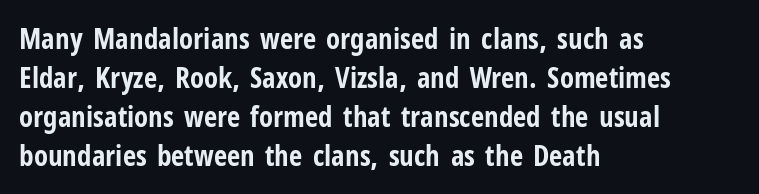
The image shows 29 px bold, condensed sans-serif type, upright; set left-aligned, normal line spacing (1.34x), normal letter spacing, not underlined; low stroke contrast and a medium x-height.
